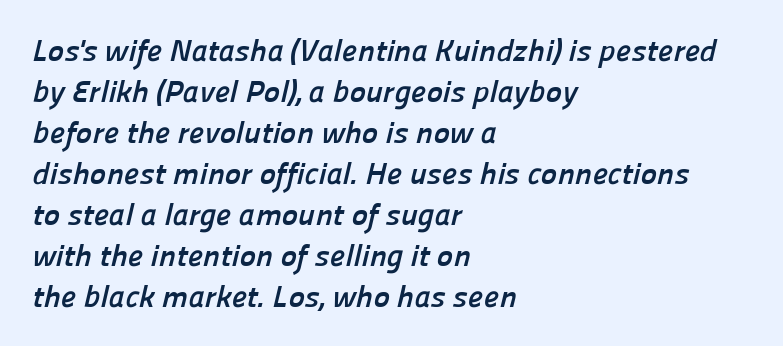
Q: Is the text bold? A: Yes.
Q: Is the typeface a serif or a sans-serif typeface? A: Sans-serif.
Q: Is the text underlined? A: No.
Q: How is the paragraph aligned? A: Left-aligned.
Q: Is the spacing between letters normal or unusually wide? A: Normal.
Q: Is the spacing between lines tight, normal or loose? A: Normal.
Q: Width (condensed, normal, or wide)? A: Normal.
Q: Stroke contrast? A: Low.
Q: x-height? A: Medium.
Q: Monospaced? A: No.
